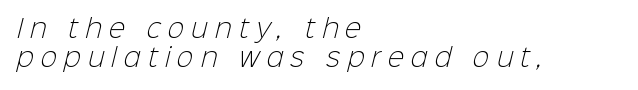
The image shows 25 px text type; set left-aligned, line spacing 1.17x, unusually wide letter spacing (+0.28 em), not underlined.
